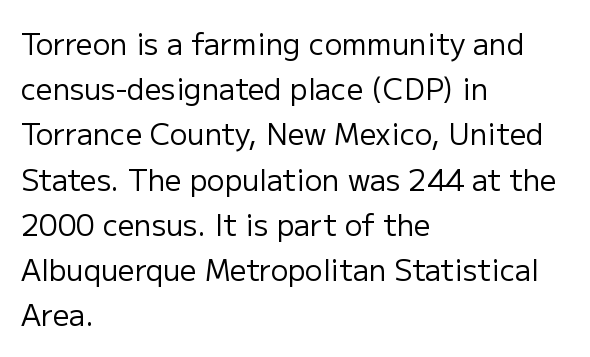
{"serif": "no", "italic": "no", "bold": "no", "weight": "regular", "width": "normal", "stroke_contrast": "low", "x_height": "medium", "monospaced": "no", "underline": "no", "align": "left", "line_spacing": "normal", "line_spacing_ratio": 1.56, "letter_spacing": "normal", "letter_spacing_em": 0.0, "glyph_px": 29}
